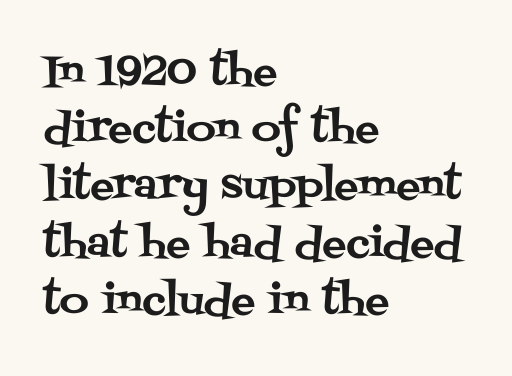
{"serif": "yes", "italic": "no", "width": "normal", "stroke_contrast": "medium", "x_height": "large", "monospaced": "no", "underline": "no", "align": "left", "line_spacing": "normal", "line_spacing_ratio": 1.43, "letter_spacing": "normal", "letter_spacing_em": 0.0, "glyph_px": 40}
